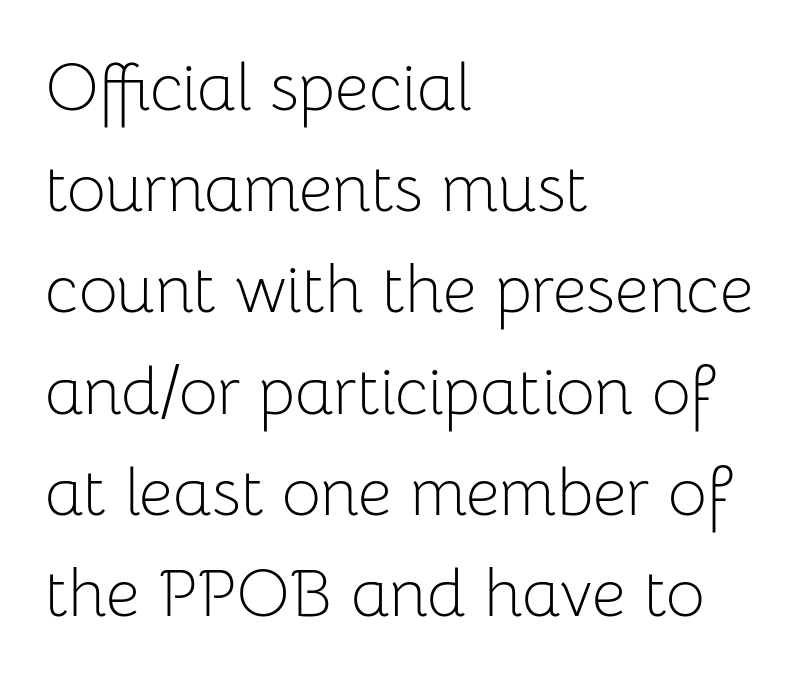
The image shows 67 px light sans-serif type, upright; set left-aligned, normal line spacing (1.51x), normal letter spacing, not underlined; low stroke contrast and a medium x-height.
